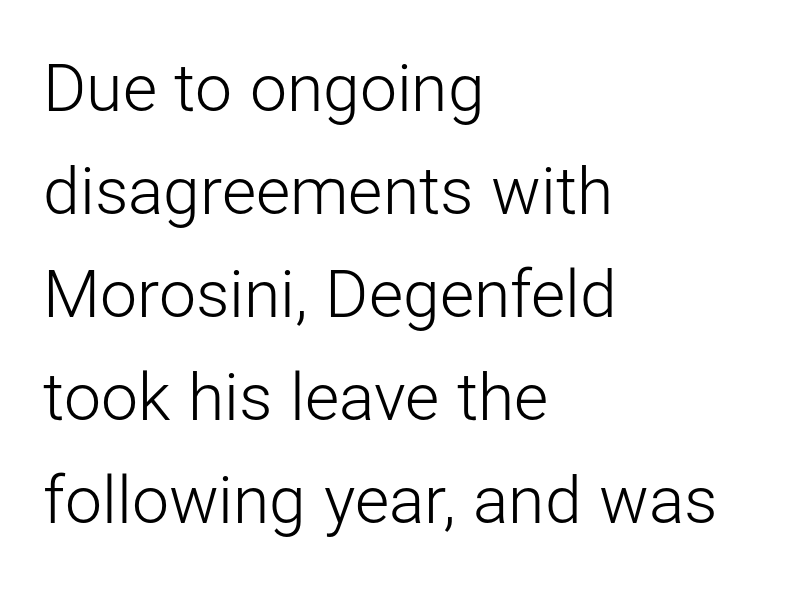
The image shows 66 px light sans-serif type, upright; set left-aligned, normal line spacing (1.56x), normal letter spacing, not underlined; low stroke contrast and a medium x-height.
